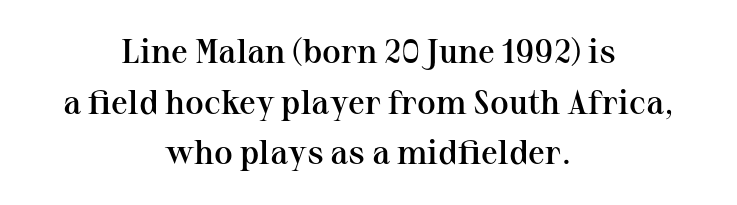
The whitespace from short lines is split evenly between both sides. Do the letters lean? They stand straight. The letters advance in unequal steps, a hallmark of proportional type. This is serif lettering, the kind often seen in printed books. Weight: semibold (demi).
